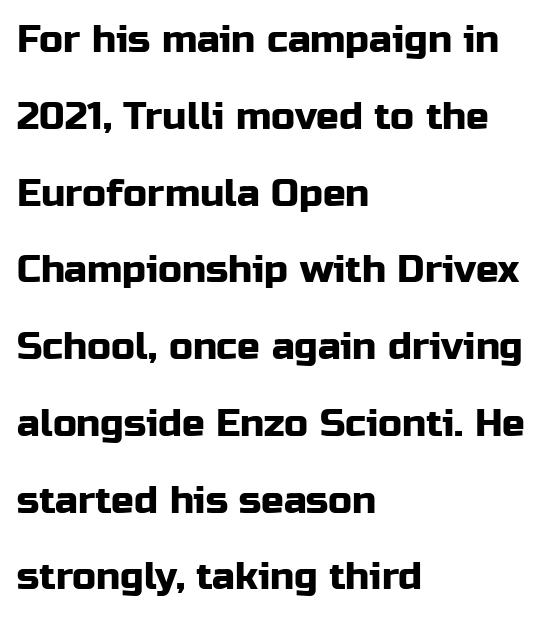
The image shows 38 px sans-serif type, upright; set left-aligned, loose line spacing (2.02x), normal letter spacing, not underlined; low stroke contrast and a medium x-height.
